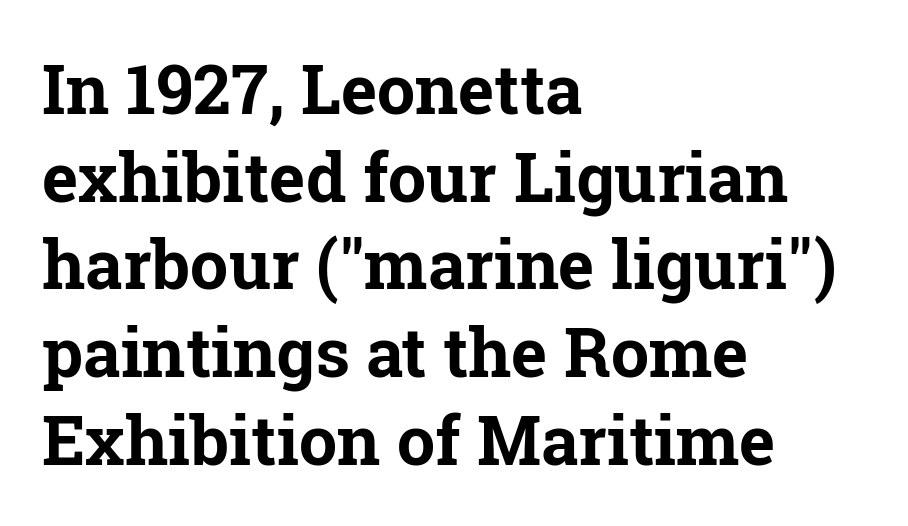
The image shows 68 px bold serif type, upright; set left-aligned, normal line spacing (1.29x), normal letter spacing, not underlined; low stroke contrast and a medium x-height.
